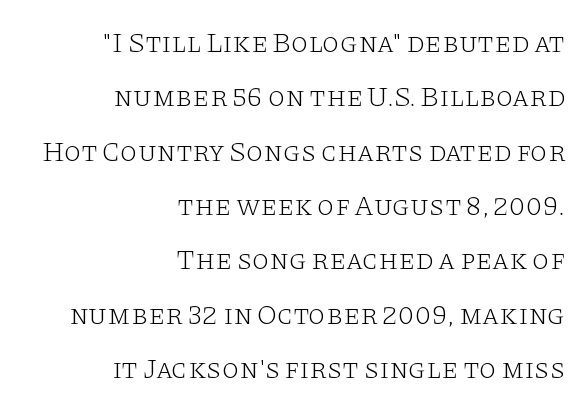
Layout note: lines flush right. Words appear dense and cohesive because spacing is normal. Stroke mass is kept to a normal reading level or below. Check where the strokes stop: tiny serifs finish them off. Notice how the stems are strictly vertical — no italics here. Whoever set this chose breathing room over compactness in the vertical rhythm.
